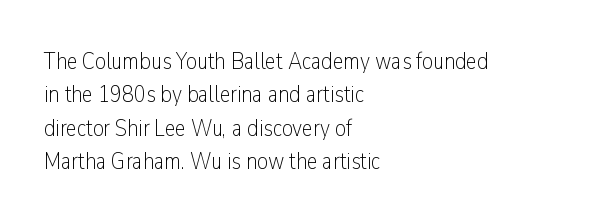
The letterforms sit at book weight or below. Posture: straight, roman, zero tilt. Tracking value appears to be zero — textbook default spacing. The passage shown stacks its lines at a standard gap. Is the block centered? No — it sits flush against the left margin. The foot of each line stays bare and open.
